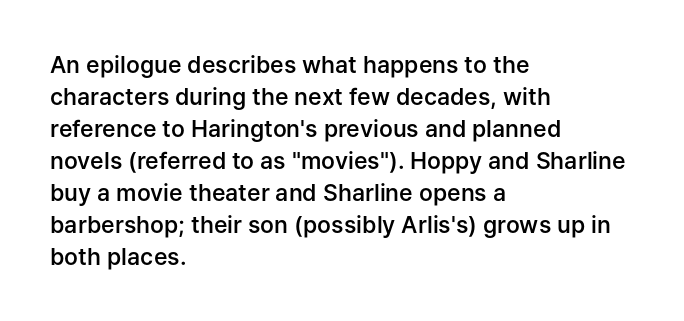
The image shows 23 px text type, upright; set left-aligned, normal line spacing (1.39x), normal letter spacing, not underlined.
